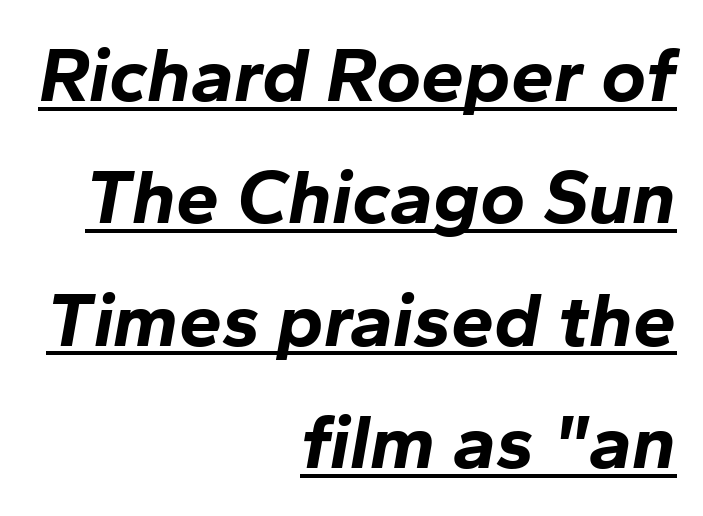
{"italic": "yes", "lean": "right", "slant_degrees": 10, "bold": "yes", "weight": "bold", "width": "normal", "stroke_contrast": "low", "x_height": "medium", "monospaced": "no", "underline": "yes", "align": "right", "line_spacing": "normal", "line_spacing_ratio": 1.59, "letter_spacing": "normal", "letter_spacing_em": 0.0, "glyph_px": 77}
